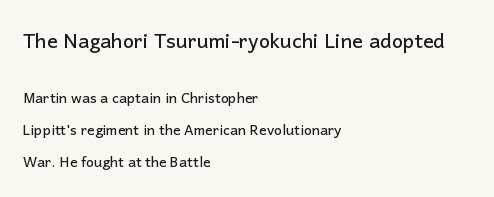
Q: Is the text italic (slanted)? A: No, it is upright.
Q: Is the text underlined? A: No.
Q: How is the paragraph aligned? A: Left-aligned.
Q: Is the spacing between letters normal or unusually wide? A: Normal.
Q: Is the spacing between lines tight, normal or loose? A: Loose.
Q: Which block of text is set in a larger size, the first (top) or the second (bottom)? A: The first (top) one.
